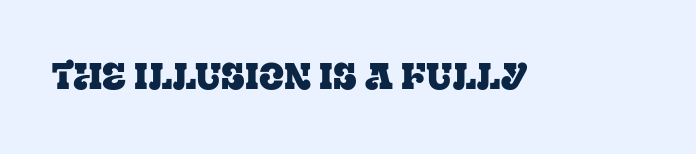
{"serif": "yes", "italic": "no", "width": "normal", "stroke_contrast": "low", "x_height": "large", "monospaced": "no", "underline": "no", "letter_spacing": "normal", "letter_spacing_em": 0.0, "glyph_px": 37}
